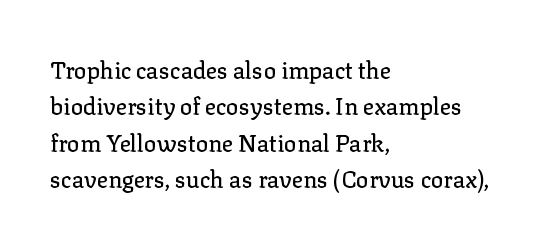
The image shows 23 px text type, upright; set left-aligned, normal line spacing (1.58x), normal letter spacing, not underlined.
